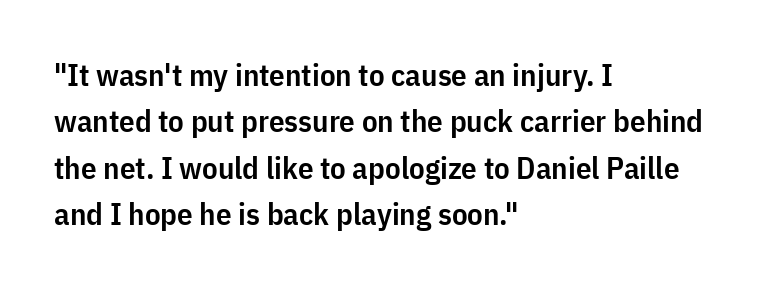
{"serif": "no", "italic": "no", "bold": "semi", "weight": "semibold", "width": "condensed", "stroke_contrast": "low", "x_height": "medium", "monospaced": "no", "underline": "no", "align": "left", "line_spacing": "normal", "line_spacing_ratio": 1.5, "letter_spacing": "normal", "letter_spacing_em": 0.0, "glyph_px": 31}
